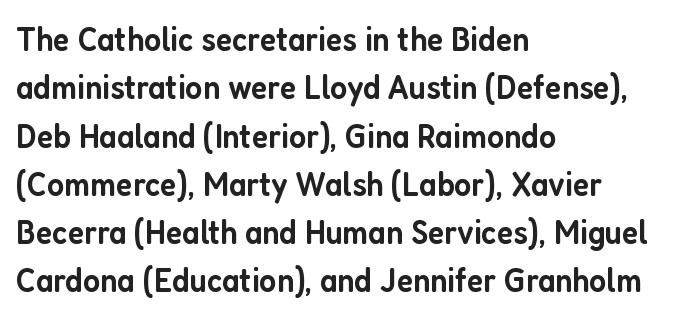
Q: Is the text bold? A: Semi-bold.
Q: Is the text italic (slanted)? A: No, it is upright.
Q: Is the typeface a serif or a sans-serif typeface? A: Sans-serif.
Q: Is the text underlined? A: No.
Q: How is the paragraph aligned? A: Left-aligned.
Q: Is the spacing between letters normal or unusually wide? A: Normal.
Q: Is the spacing between lines tight, normal or loose? A: Normal.
Q: Width (condensed, normal, or wide)? A: Condensed.
Q: Stroke contrast? A: Low.
Q: x-height? A: Medium.
Q: Monospaced? A: No.
